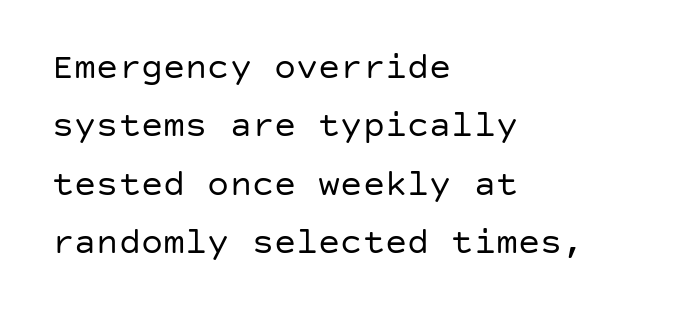
The image shows 37 px regular-weight sans-serif type, upright; set left-aligned, normal line spacing (1.58x), normal letter spacing, not underlined; low stroke contrast and a large x-height.
